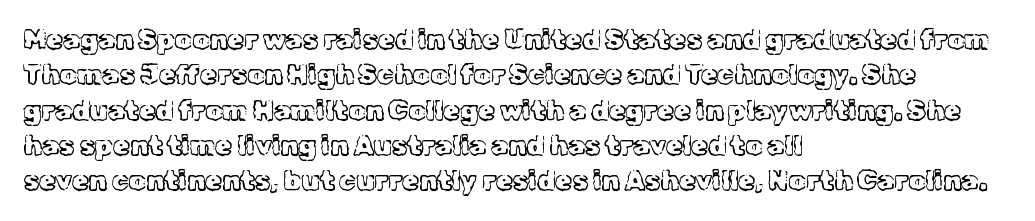
Line beginnings align vertically; line endings do not. The typography opts for an upright posture over an oblique one. Baseline-to-baseline distance is the conventional proportion of letter height. The characters are drawn with everyday or finer stroke widths. Here the glyphs are tracked normally, forming tight word shapes.
